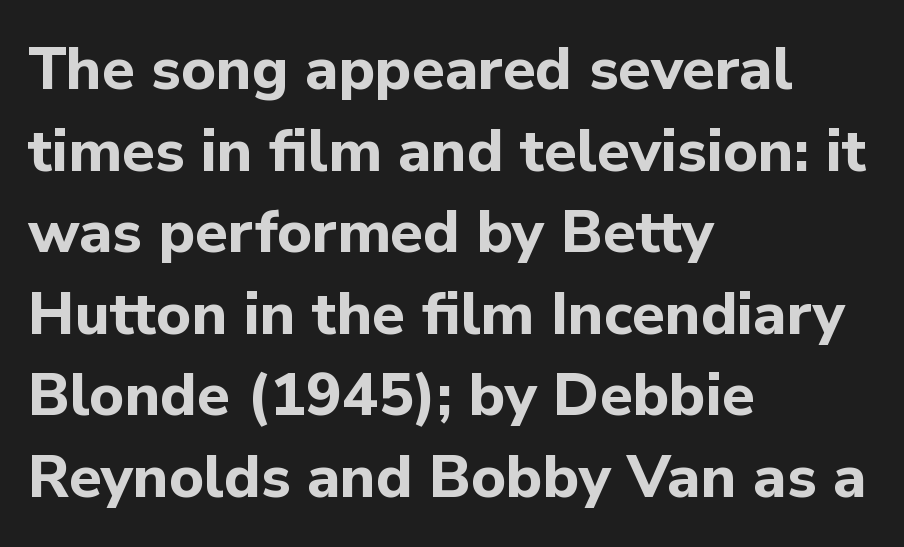
Q: Is the text bold? A: Yes.
Q: Is the text italic (slanted)? A: No, it is upright.
Q: Is the typeface a serif or a sans-serif typeface? A: Sans-serif.
Q: Is the text underlined? A: No.
Q: How is the paragraph aligned? A: Left-aligned.
Q: Is the spacing between letters normal or unusually wide? A: Normal.
Q: Is the spacing between lines tight, normal or loose? A: Normal.
Q: Width (condensed, normal, or wide)? A: Normal.
Q: Stroke contrast? A: Low.
Q: x-height? A: Medium.
Q: Monospaced? A: No.
